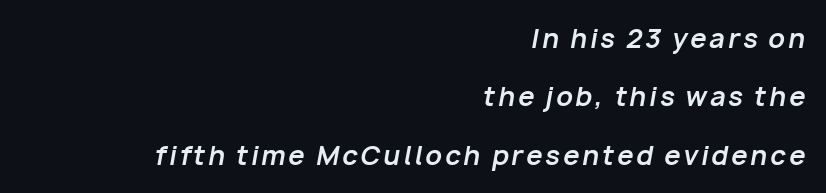
{"italic": "yes", "lean": "right", "slant_degrees": 10, "bold": "yes", "underline": "no", "align": "right", "line_spacing": "loose", "line_spacing_ratio": 2.25, "glyph_px": 26}
